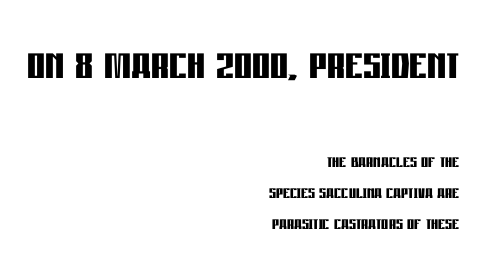
The image shows 56 px semibold, condensed sans-serif type, upright; set right-aligned, normal line spacing (1.4x), normal letter spacing, not underlined; the first (top) block is 2.55x larger; low stroke contrast and a large x-height.
